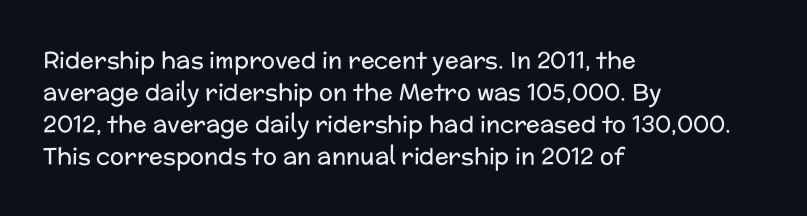
{"italic": "no", "bold": "no", "underline": "no", "align": "left", "line_spacing": "normal", "line_spacing_ratio": 1.39, "letter_spacing": "normal", "letter_spacing_em": 0.0, "glyph_px": 23}
